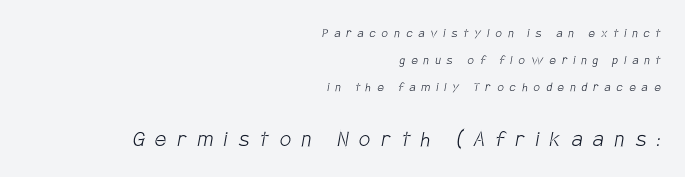
The image shows 25 px text type; set right-aligned, loose line spacing (1.93x), unusually wide letter spacing (+0.45 em), not underlined; the second (bottom) block is 1.79x larger.
